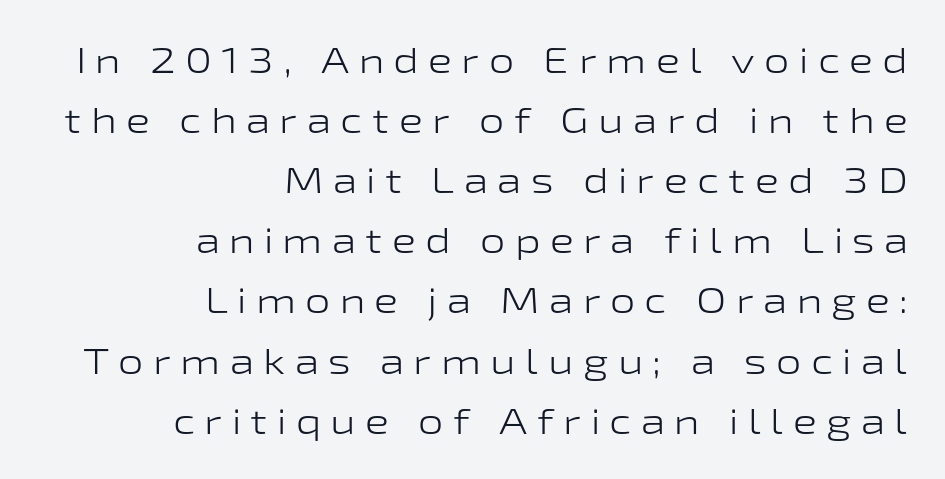
{"serif": "no", "italic": "no", "bold": "no", "weight": "light", "width": "wide", "stroke_contrast": "low", "x_height": "medium", "monospaced": "no", "underline": "no", "align": "right", "line_spacing": "normal", "line_spacing_ratio": 1.67, "letter_spacing": "wide", "letter_spacing_em": 0.26, "glyph_px": 36}
